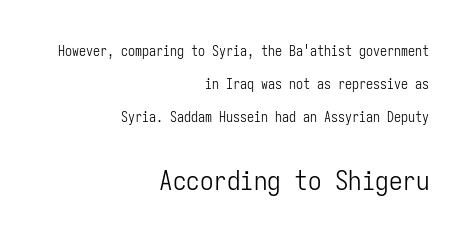
The image shows 27 px text type, upright; set right-aligned, loose line spacing (2.37x), normal letter spacing, not underlined; the second (bottom) block is 1.93x larger.
